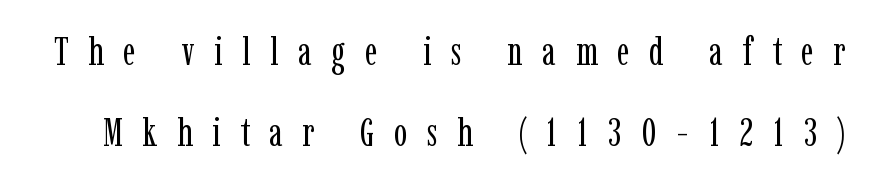
The font family rendered here belongs to the serif group. Weight class: somewhere from thin through regular. Every character sits straight up, as roman type does. Looks like regular typesetting: each glyph gets only the width it needs. How would I describe the line gaps? Wide and relaxed. The area under the type is left untouched.
